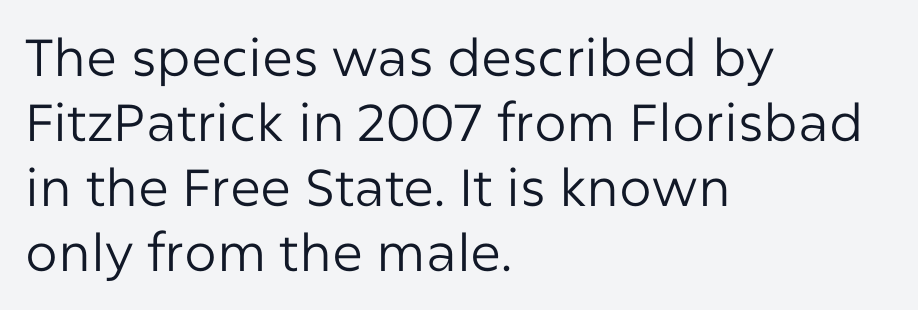
Q: Is the text bold? A: No.
Q: Is the text italic (slanted)? A: No, it is upright.
Q: Is the typeface a serif or a sans-serif typeface? A: Sans-serif.
Q: Is the text underlined? A: No.
Q: How is the paragraph aligned? A: Left-aligned.
Q: Is the spacing between letters normal or unusually wide? A: Normal.
Q: Is the spacing between lines tight, normal or loose? A: Normal.
Q: Width (condensed, normal, or wide)? A: Normal.
Q: Stroke contrast? A: Low.
Q: x-height? A: Medium.
Q: Monospaced? A: No.
